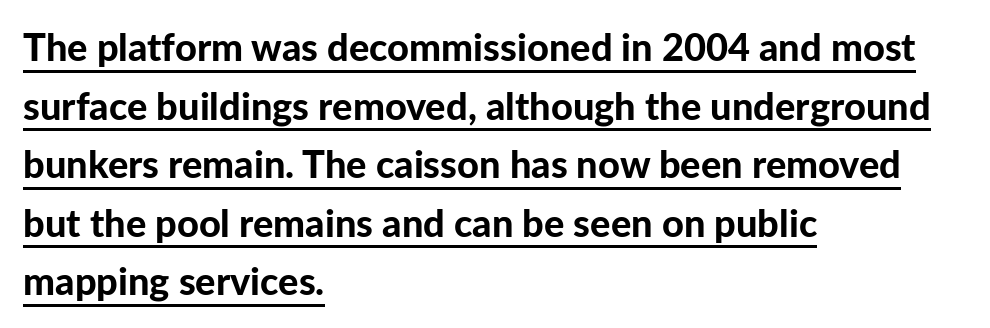
{"serif": "no", "italic": "no", "bold": "yes", "weight": "bold", "width": "normal", "stroke_contrast": "low", "x_height": "medium", "monospaced": "no", "underline": "yes", "align": "left", "line_spacing": "normal", "line_spacing_ratio": 1.54, "letter_spacing": "normal", "letter_spacing_em": 0.0, "glyph_px": 38}
